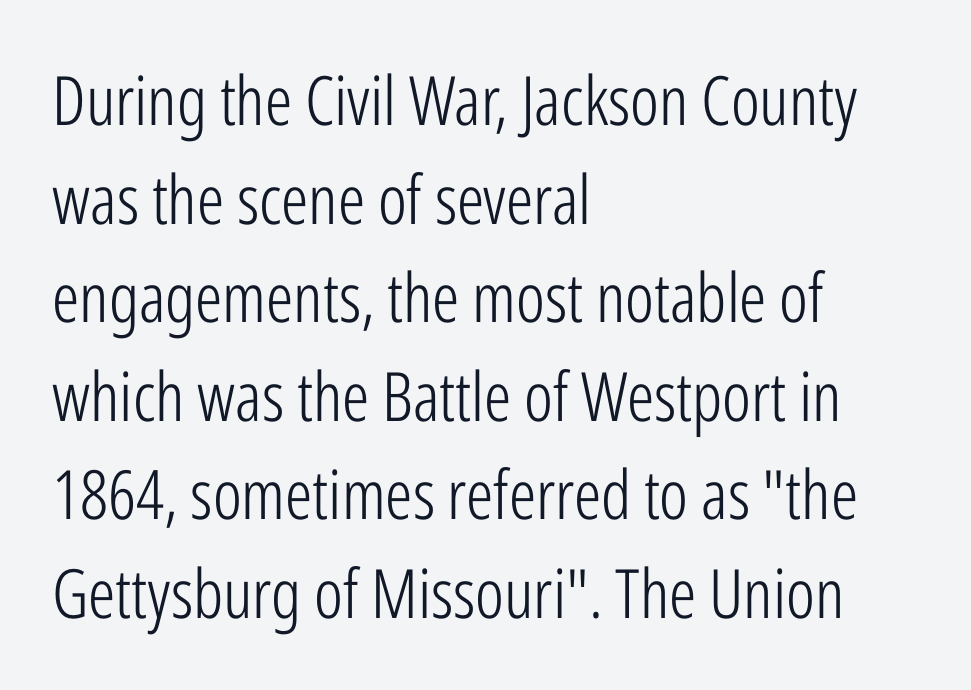
The letters look calm and open, with moderate or lighter stems. There is no visible air inserted between adjacent glyphs. The text block is weighted toward the left margin, trailing off unevenly rightward. Unmarked baselines from the first word to the last. Grotesque or geometric, the face here clearly has no serifs.
